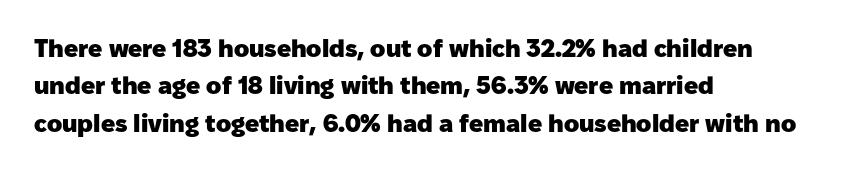
The image shows 25 px bold type, upright; set left-aligned, normal line spacing (1.5x), normal letter spacing, not underlined.
